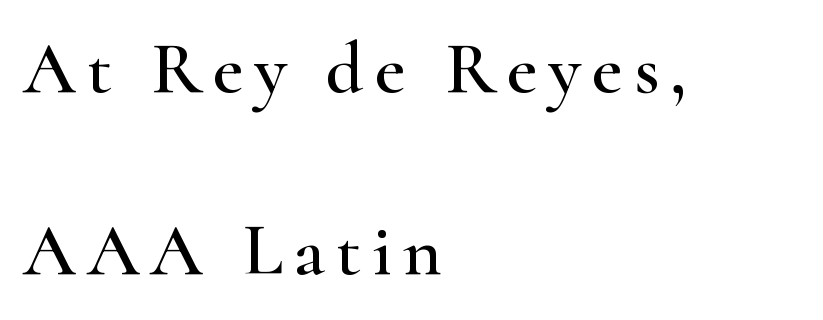
{"serif": "yes", "italic": "no", "width": "wide", "stroke_contrast": "high", "x_height": "small", "monospaced": "no", "underline": "no", "align": "left", "line_spacing": "loose", "line_spacing_ratio": 2.46, "glyph_px": 74}
